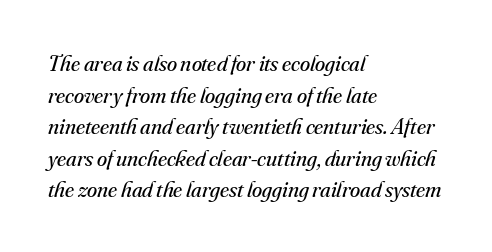
Q: Is the text bold? A: No.
Q: Is the text italic (slanted)? A: Yes, it leans right by about 16 degrees.
Q: Is the text underlined? A: No.
Q: How is the paragraph aligned? A: Left-aligned.
Q: Is the spacing between letters normal or unusually wide? A: Normal.
Q: Is the spacing between lines tight, normal or loose? A: Normal.
